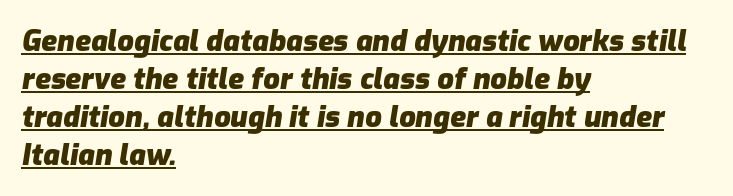
{"italic": "yes", "lean": "right", "slant_degrees": 9, "bold": "yes", "weight": "heavy", "width": "normal", "stroke_contrast": "low", "x_height": "medium", "monospaced": "no", "underline": "yes", "align": "left", "line_spacing": "normal", "line_spacing_ratio": 1.31, "letter_spacing": "normal", "letter_spacing_em": 0.0, "glyph_px": 29}
